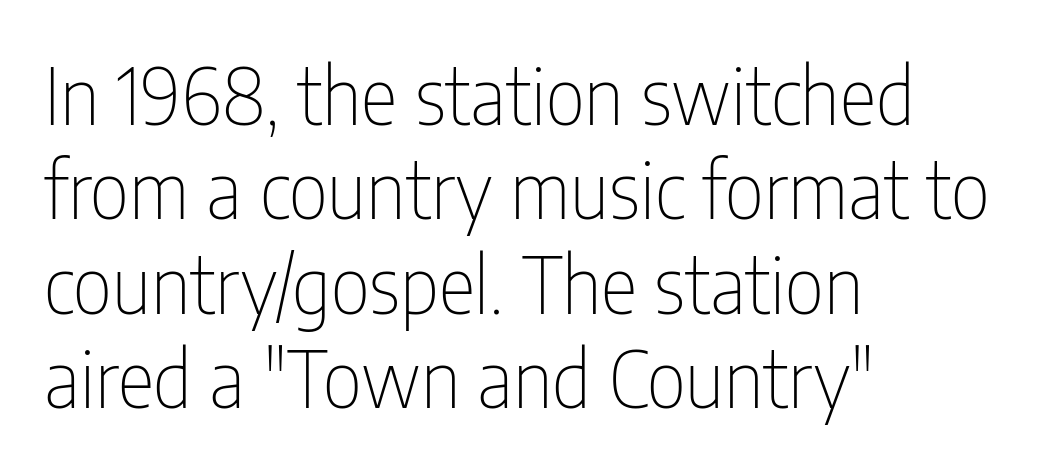
Caption: multi-line text, flush left, ragged right. Bare-footed words on every line. Words appear dense and cohesive because spacing is normal. Every stem runs plumb, perpendicular to the baseline. What kind of face is this? One without serifs — a sans.
